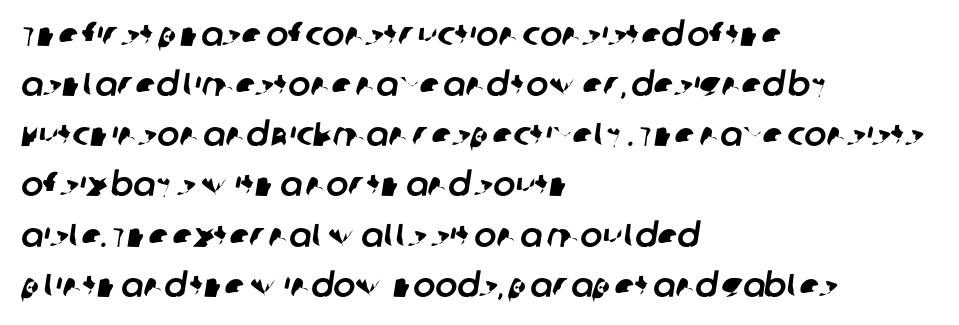
Q: Is the typeface a serif or a sans-serif typeface? A: Sans-serif.
Q: Is the text underlined? A: No.
Q: How is the paragraph aligned? A: Left-aligned.
Q: Is the spacing between letters normal or unusually wide? A: Normal.
Q: Is the spacing between lines tight, normal or loose? A: Normal.
Q: Width (condensed, normal, or wide)? A: Normal.
Q: Stroke contrast? A: Low.
Q: x-height? A: Large.
Q: Monospaced? A: No.
